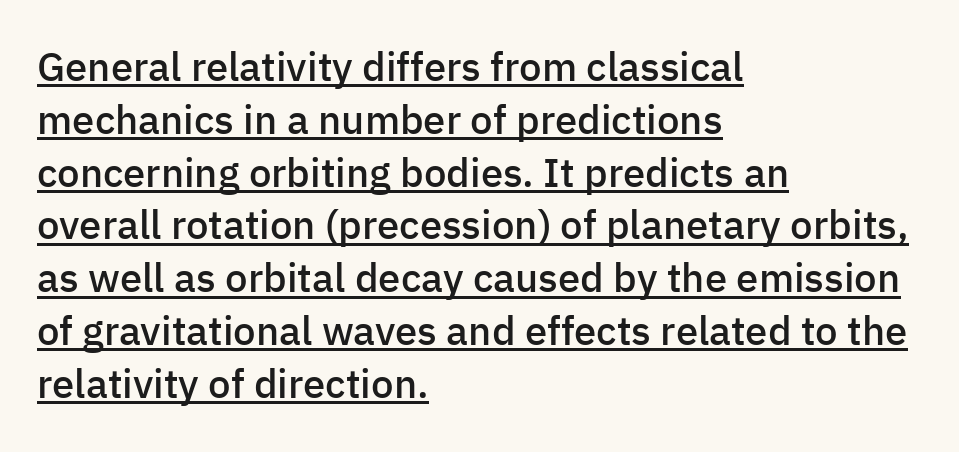
Q: Is the text bold? A: Semi-bold.
Q: Is the text italic (slanted)? A: No, it is upright.
Q: Is the typeface a serif or a sans-serif typeface? A: Sans-serif.
Q: Is the text underlined? A: Yes.
Q: How is the paragraph aligned? A: Left-aligned.
Q: Is the spacing between letters normal or unusually wide? A: Normal.
Q: Is the spacing between lines tight, normal or loose? A: Normal.
Q: Width (condensed, normal, or wide)? A: Normal.
Q: Stroke contrast? A: Low.
Q: x-height? A: Medium.
Q: Monospaced? A: No.
